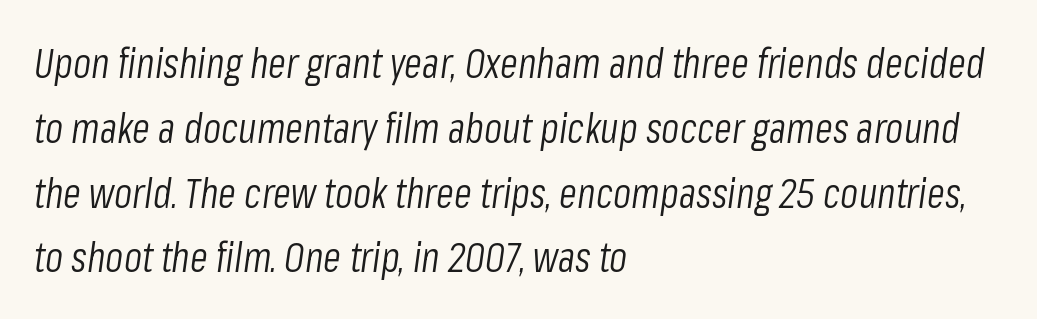
Q: Is the text bold? A: No.
Q: Is the text italic (slanted)? A: Yes, it leans right by about 8 degrees.
Q: Is the text underlined? A: No.
Q: How is the paragraph aligned? A: Left-aligned.
Q: Is the spacing between letters normal or unusually wide? A: Normal.
Q: Is the spacing between lines tight, normal or loose? A: Normal.
Q: Width (condensed, normal, or wide)? A: Condensed.
Q: Stroke contrast? A: Low.
Q: x-height? A: Medium.
Q: Monospaced? A: No.
